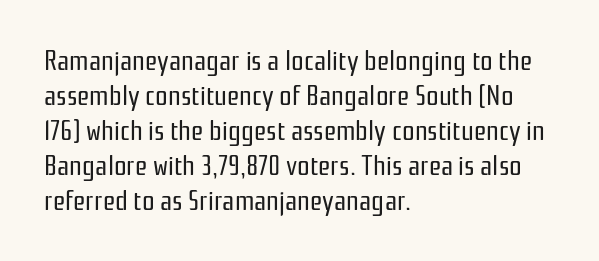
The image shows 28 px regular-weight, condensed sans-serif type, upright; set left-aligned, normal line spacing (1.25x), normal letter spacing, not underlined; low stroke contrast and a medium x-height.
